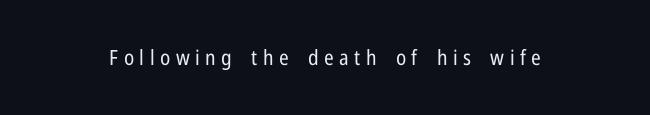
{"italic": "no", "bold": "no", "underline": "no", "letter_spacing": "wide", "letter_spacing_em": 0.26, "glyph_px": 21}
